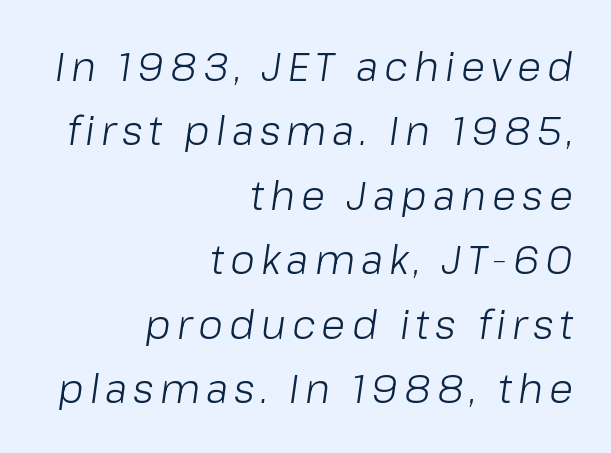
{"italic": "yes", "lean": "right", "slant_degrees": 8, "bold": "no", "weight": "light", "width": "normal", "stroke_contrast": "low", "x_height": "medium", "monospaced": "no", "underline": "no", "align": "right", "line_spacing": "normal", "line_spacing_ratio": 1.61, "glyph_px": 40}
